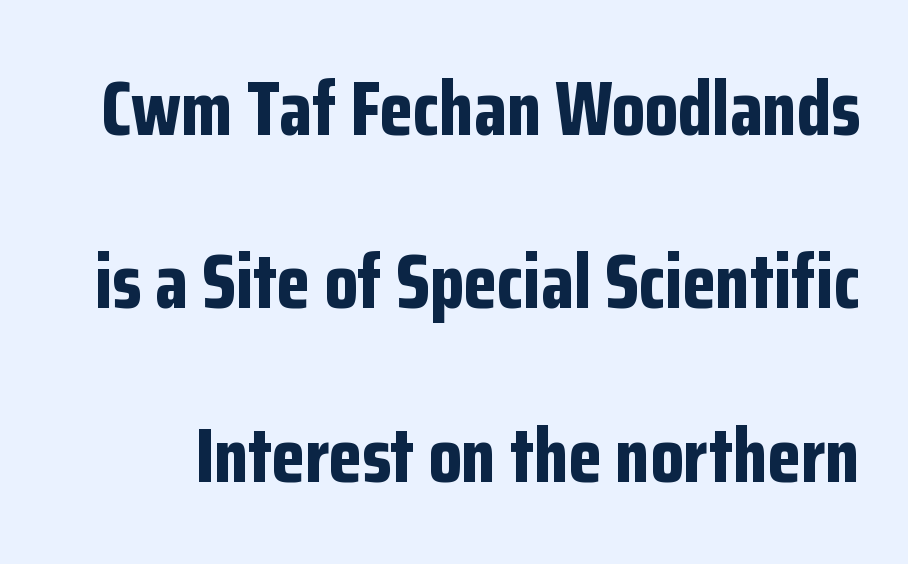
{"serif": "no", "italic": "no", "bold": "yes", "weight": "bold", "width": "condensed", "stroke_contrast": "low", "x_height": "medium", "monospaced": "no", "underline": "no", "line_spacing": "loose", "line_spacing_ratio": 2.28, "letter_spacing": "normal", "letter_spacing_em": 0.0, "glyph_px": 76}
